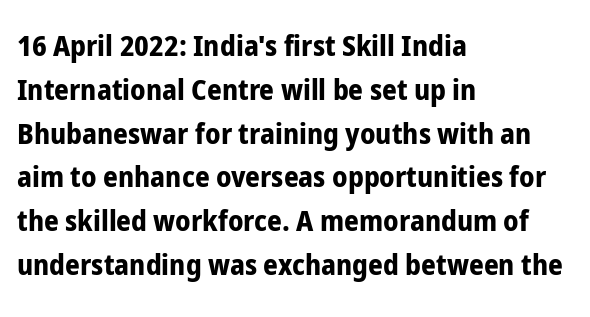
{"serif": "no", "italic": "no", "bold": "yes", "weight": "bold", "width": "condensed", "stroke_contrast": "low", "x_height": "medium", "monospaced": "no", "underline": "no", "align": "left", "line_spacing": "normal", "line_spacing_ratio": 1.51, "letter_spacing": "normal", "letter_spacing_em": 0.0, "glyph_px": 29}
